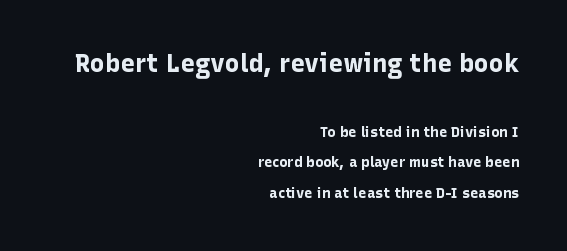
What weight is shown? A full bold with thick strokes. A flush-right, rag-left setting is used for this passage. Compare the two chunks: the upper has the greater cap height. Students, observe: this is what heavily led, spacious text looks like. Glance below the letters and you will spot only blank space. How are the letters spaced? Ordinarily, with no added tracking.
